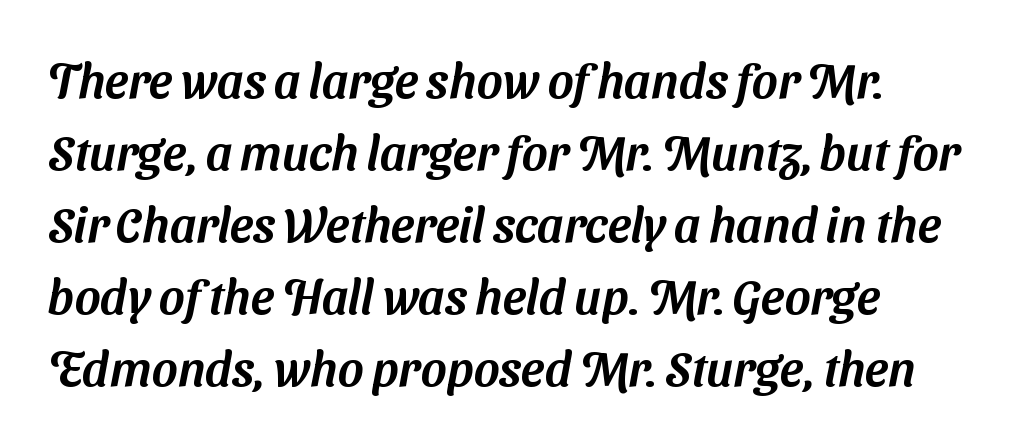
The image shows 49 px sans-serif type; set left-aligned, normal line spacing (1.47x), normal letter spacing, not underlined; medium stroke contrast and a medium x-height.
